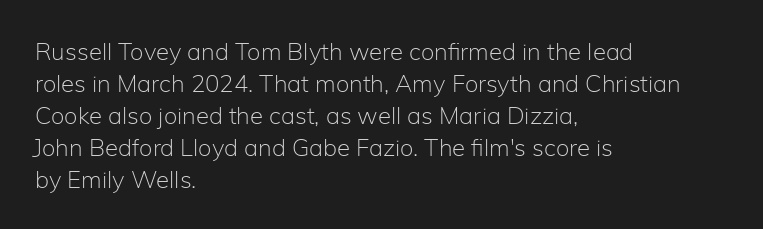
Q: Is the text bold? A: No.
Q: Is the text italic (slanted)? A: No, it is upright.
Q: Is the text underlined? A: No.
Q: How is the paragraph aligned? A: Left-aligned.
Q: Is the spacing between letters normal or unusually wide? A: Normal.
Q: Is the spacing between lines tight, normal or loose? A: Normal.
